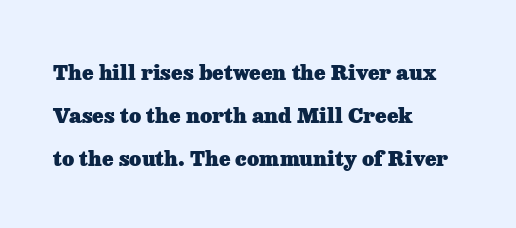
{"italic": "no", "bold": "yes", "underline": "no", "align": "left", "line_spacing": "loose", "line_spacing_ratio": 2.04, "letter_spacing": "normal", "letter_spacing_em": 0.0, "glyph_px": 21}
